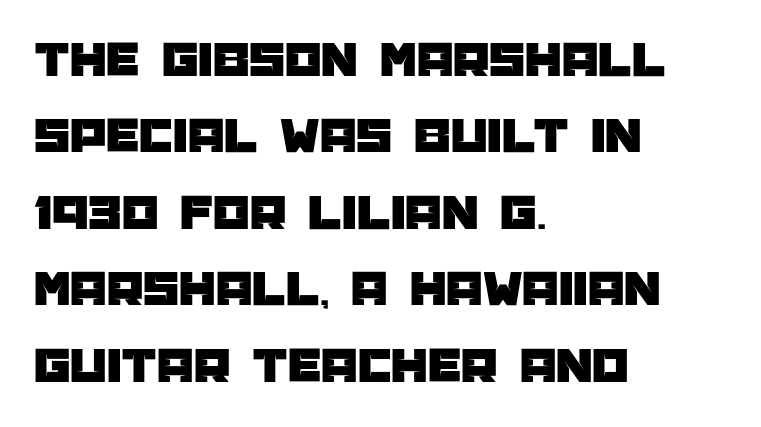
The image shows 52 px sans-serif type, upright; set left-aligned, normal line spacing (1.47x), normal letter spacing, not underlined; low stroke contrast and a large x-height.
